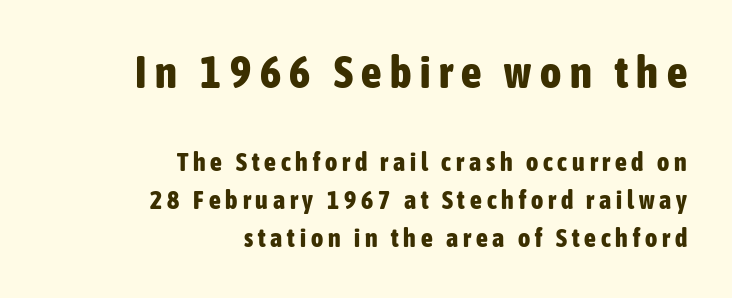
Stroke terminals: plain, sans-serif. Larger block? The one above; the one below is distinctly smaller. Ascenders rise straight up at ninety degrees. The passage shown is not underscored anywhere.
